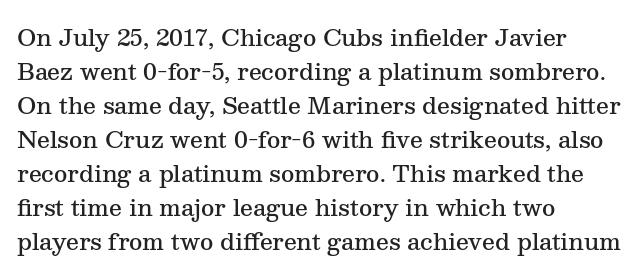
{"italic": "no", "bold": "semi", "underline": "no", "align": "left", "line_spacing": "normal", "line_spacing_ratio": 1.48, "letter_spacing": "normal", "letter_spacing_em": 0.0, "glyph_px": 23}
